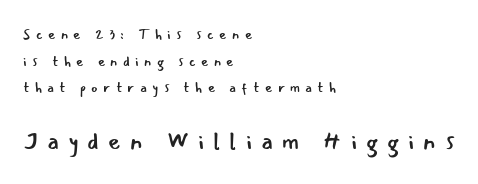
The image shows 24 px text type, upright; set left-aligned, loose line spacing (1.9x), unusually wide letter spacing (+0.38 em), not underlined; the second (bottom) block is 1.71x larger.
